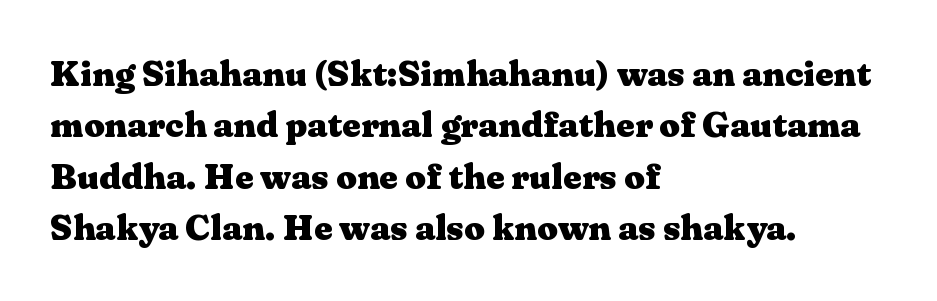
{"serif": "yes", "italic": "no", "bold": "yes", "weight": "heavy", "width": "wide", "stroke_contrast": "medium", "x_height": "medium", "monospaced": "no", "underline": "no", "align": "left", "line_spacing": "normal", "line_spacing_ratio": 1.43, "letter_spacing": "normal", "letter_spacing_em": 0.0, "glyph_px": 36}
